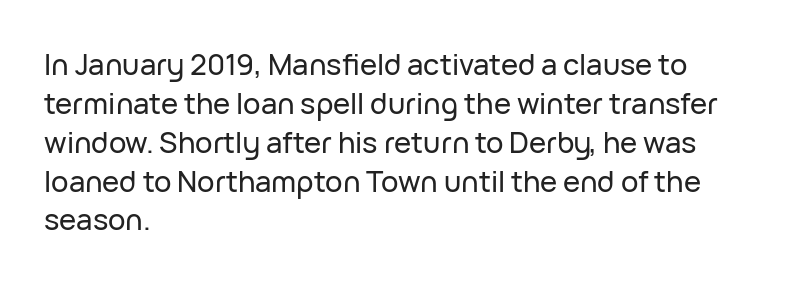
{"serif": "no", "italic": "no", "width": "normal", "stroke_contrast": "low", "x_height": "medium", "monospaced": "no", "underline": "no", "align": "left", "line_spacing": "normal", "line_spacing_ratio": 1.34, "letter_spacing": "normal", "letter_spacing_em": 0.0, "glyph_px": 29}
